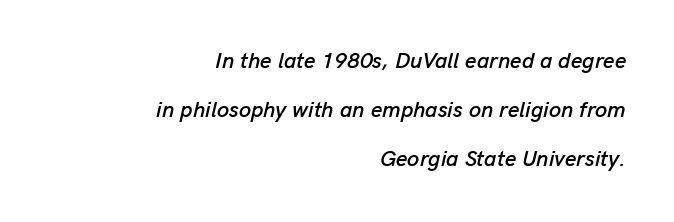
Q: Is the text italic (slanted)? A: Yes, it leans right by about 13 degrees.
Q: Is the text underlined? A: No.
Q: How is the paragraph aligned? A: Right-aligned.
Q: Is the spacing between letters normal or unusually wide? A: Normal.
Q: Is the spacing between lines tight, normal or loose? A: Loose.
